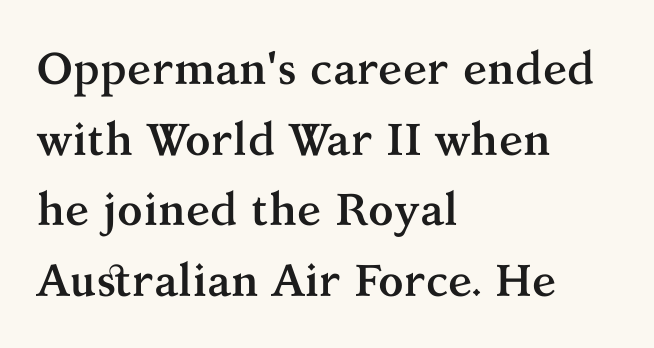
{"serif": "yes", "italic": "no", "bold": "yes", "weight": "semibold", "width": "normal", "stroke_contrast": "medium", "x_height": "medium", "monospaced": "no", "underline": "no", "align": "left", "line_spacing": "normal", "line_spacing_ratio": 1.57, "letter_spacing": "normal", "letter_spacing_em": 0.0, "glyph_px": 45}
